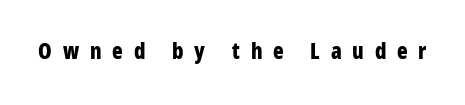
The image shows 22 px bold type, upright; set unusually wide letter spacing (+0.49 em), not underlined.
